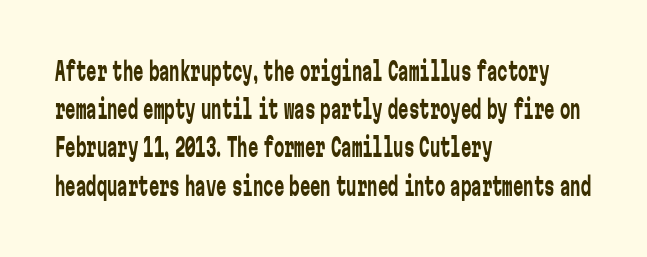
The vertical gap from one line to the next is medium. Quick note: underline off. The characters are drawn with everyday or finer stroke widths. A typesetter would mark this as roman, not italic. Caption: multi-line text, flush left, ragged right.
